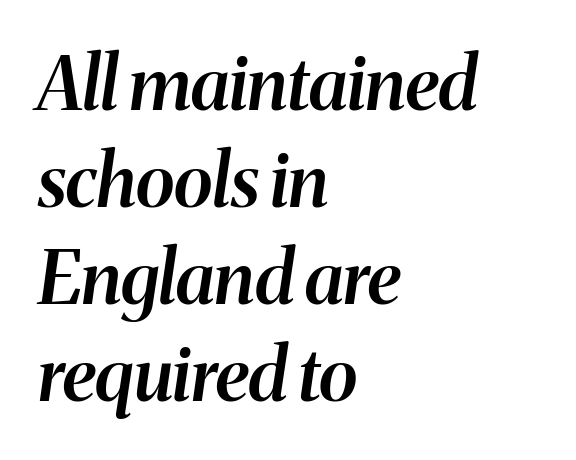
The image shows 73 px semibold type, italic (leaning right); set left-aligned, normal line spacing (1.33x), normal letter spacing, not underlined; medium stroke contrast and a medium x-height.
